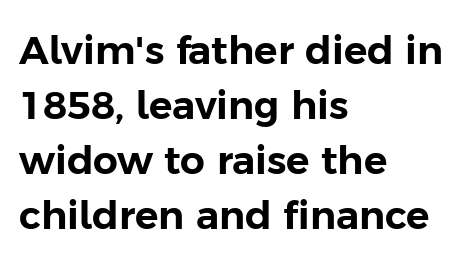
The image shows 39 px sans-serif type, upright; set left-aligned, normal line spacing (1.41x), normal letter spacing, not underlined; low stroke contrast and a medium x-height.
